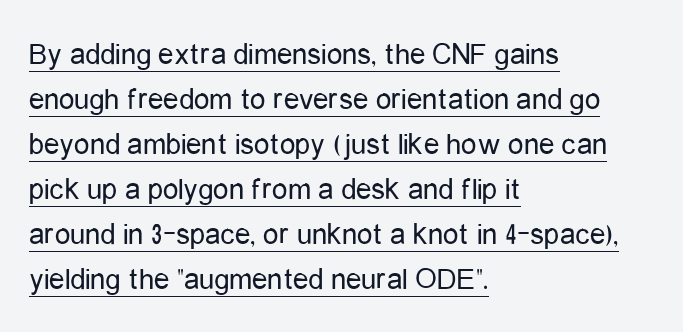
{"serif": "no", "italic": "no", "bold": "no", "weight": "regular", "width": "condensed", "stroke_contrast": "low", "x_height": "medium", "monospaced": "no", "underline": "yes", "align": "left", "line_spacing": "normal", "line_spacing_ratio": 1.45, "letter_spacing": "normal", "letter_spacing_em": 0.0, "glyph_px": 31}
